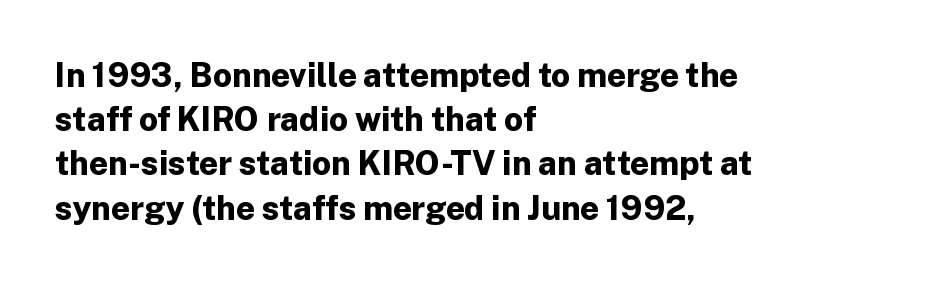
The image shows 33 px bold sans-serif type, upright; set left-aligned, normal line spacing (1.34x), normal letter spacing, not underlined; low stroke contrast and a medium x-height.
